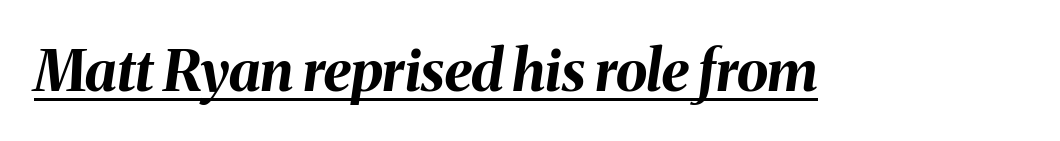
{"italic": "yes", "lean": "right", "slant_degrees": 8, "bold": "yes", "weight": "bold", "width": "normal", "stroke_contrast": "medium", "x_height": "medium", "monospaced": "no", "underline": "yes", "letter_spacing": "normal", "letter_spacing_em": 0.0, "glyph_px": 57}
